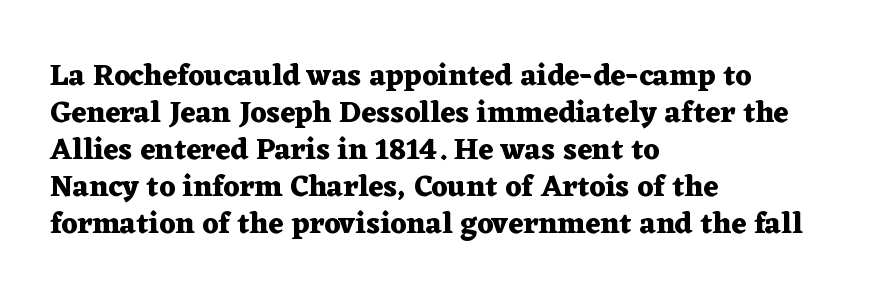
Q: Is the text bold? A: Yes.
Q: Is the text italic (slanted)? A: No, it is upright.
Q: Is the typeface a serif or a sans-serif typeface? A: Serif.
Q: Is the text underlined? A: No.
Q: How is the paragraph aligned? A: Left-aligned.
Q: Is the spacing between letters normal or unusually wide? A: Normal.
Q: Width (condensed, normal, or wide)? A: Wide.
Q: Stroke contrast? A: Medium.
Q: x-height? A: Medium.
Q: Monospaced? A: No.
